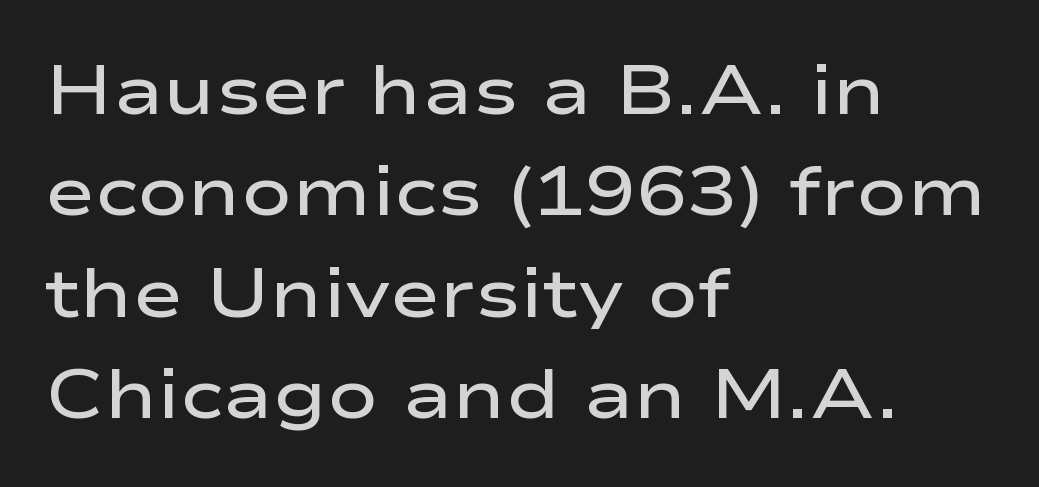
The image shows 68 px semibold, wide sans-serif type, upright; set left-aligned, normal line spacing (1.49x), normal letter spacing, not underlined; low stroke contrast and a medium x-height.
